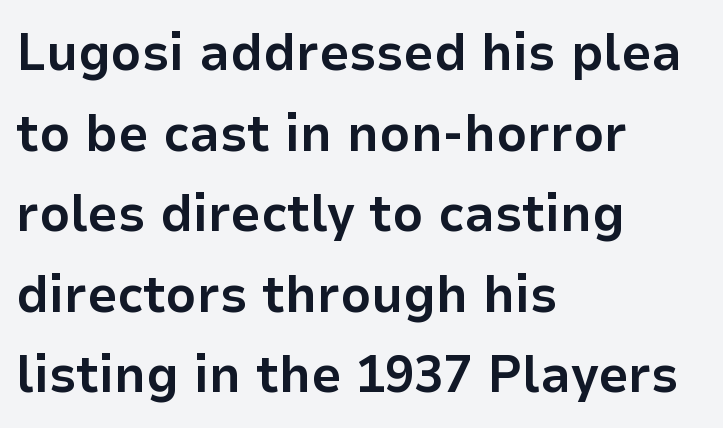
Q: Is the text bold? A: Yes.
Q: Is the text italic (slanted)? A: No, it is upright.
Q: Is the typeface a serif or a sans-serif typeface? A: Sans-serif.
Q: Is the text underlined? A: No.
Q: How is the paragraph aligned? A: Left-aligned.
Q: Is the spacing between letters normal or unusually wide? A: Normal.
Q: Is the spacing between lines tight, normal or loose? A: Normal.
Q: Width (condensed, normal, or wide)? A: Normal.
Q: Stroke contrast? A: Low.
Q: x-height? A: Medium.
Q: Monospaced? A: No.
